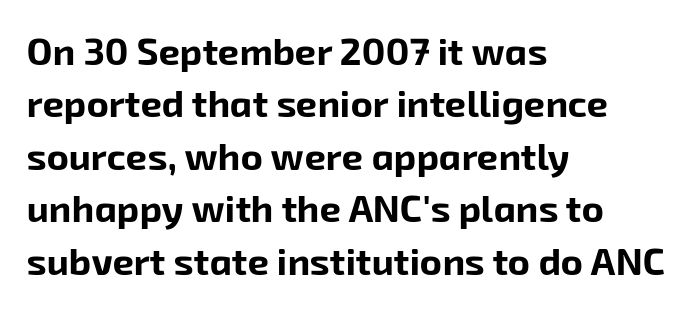
Here the designer chose a conventional face with non-uniform glyph widths. Notice how thick the strokes are: this is what a full bold looks like. The characters display no serif detailing; their extremities are plain. The setting favours the left margin, as ordinary paragraphs usually do. Honestly, there is no underline to notice here at all.
